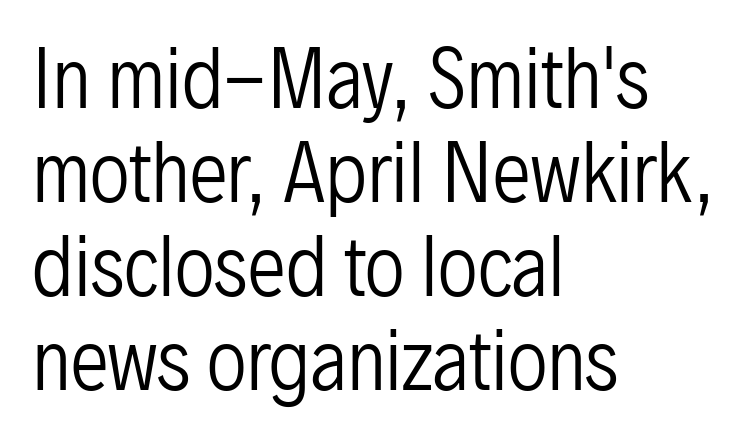
Q: Is the text bold? A: No.
Q: Is the text italic (slanted)? A: No, it is upright.
Q: Is the typeface a serif or a sans-serif typeface? A: Sans-serif.
Q: Is the text underlined? A: No.
Q: How is the paragraph aligned? A: Left-aligned.
Q: Is the spacing between letters normal or unusually wide? A: Normal.
Q: Width (condensed, normal, or wide)? A: Condensed.
Q: Stroke contrast? A: Low.
Q: x-height? A: Medium.
Q: Monospaced? A: No.
